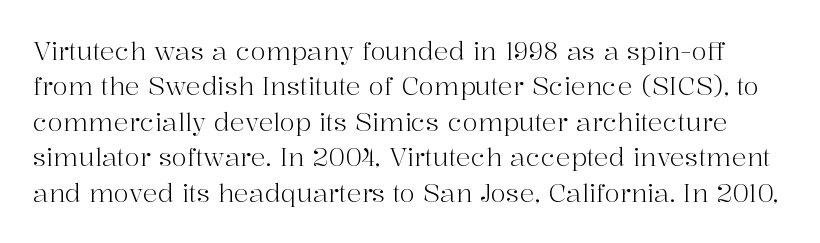
The line texture is even and compact thanks to regular tracking. Plain, unruled lines of type. The rendering uses a moderate line-height, typical for paragraphs. You can tell it's not italic because the verticals are truly vertical. The face looks like a standard text weight, possibly lighter.
